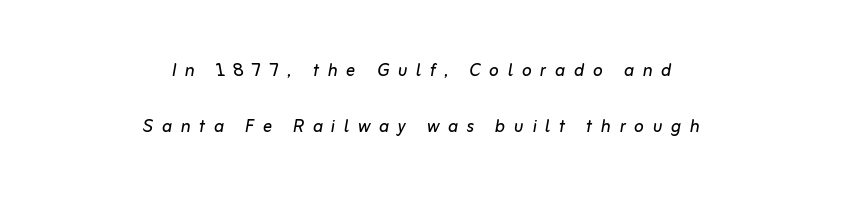
Would a proofreader flag this as italicized? Yes. These lines have a slow, spaced-out rhythm from letter to letter. Descenders hang freely into open space. The rag falls on both sides of this text block equally. The cut favours lightness, reaching ordinary text weight at its darkest. The vertical gap from one line to the next is large.
